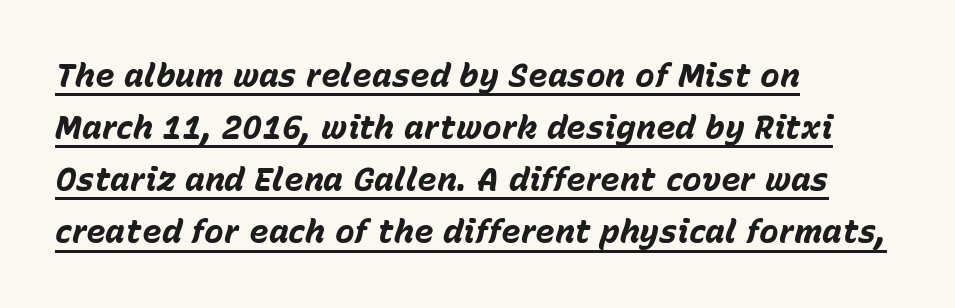
Q: Is the text bold? A: Yes.
Q: Is the text italic (slanted)? A: Yes, it leans right by about 15 degrees.
Q: Is the text underlined? A: Yes.
Q: How is the paragraph aligned? A: Left-aligned.
Q: Is the spacing between letters normal or unusually wide? A: Normal.
Q: Is the spacing between lines tight, normal or loose? A: Normal.
Q: Width (condensed, normal, or wide)? A: Normal.
Q: Stroke contrast? A: Low.
Q: x-height? A: Medium.
Q: Monospaced? A: No.
